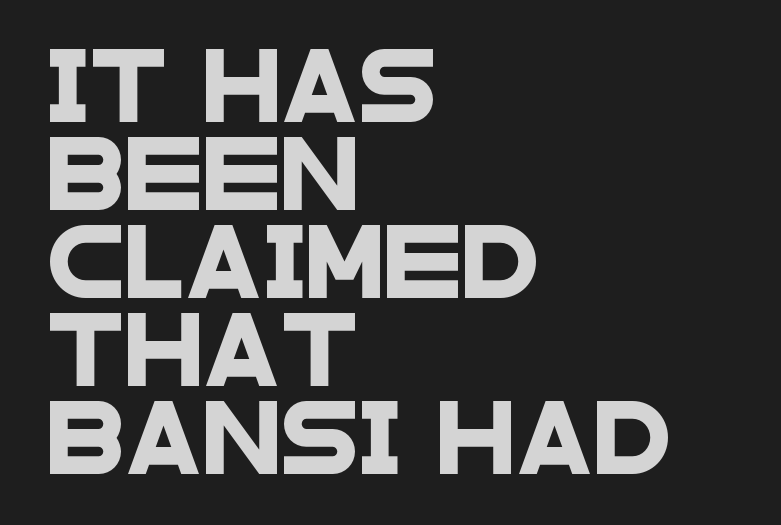
{"serif": "no", "width": "wide", "stroke_contrast": "low", "x_height": "large", "monospaced": "no", "underline": "no", "align": "left", "line_spacing_ratio": 1.24, "letter_spacing": "normal", "letter_spacing_em": 0.0, "glyph_px": 71}
